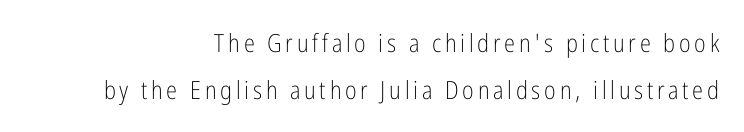
{"italic": "no", "bold": "no", "underline": "no", "line_spacing_ratio": 1.88, "glyph_px": 25}
